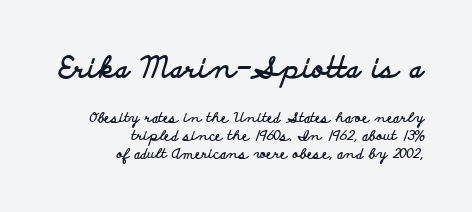
Notice how descenders clear the ascenders below comfortably — that's standard leading. Heft: maximum for text — a bold. Each letter keeps its own natural width here, so spacing adapts to shape.
